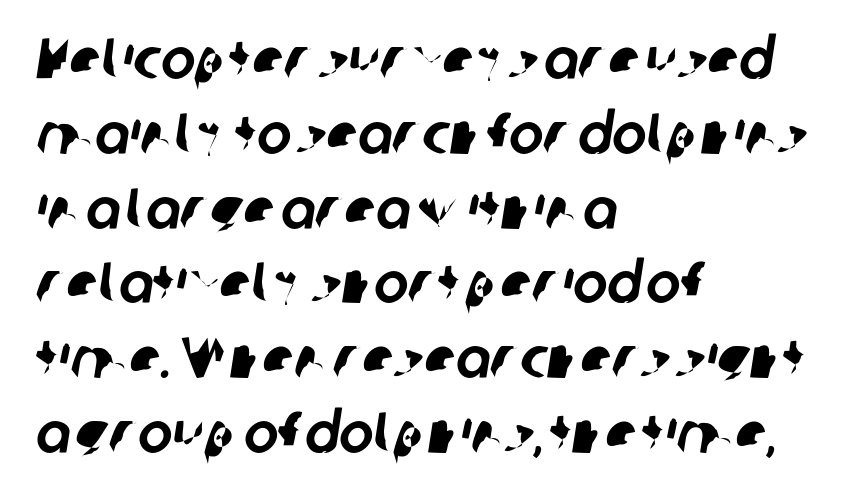
Default kerning and tracking; the words read as compact shapes. Is this a fixed-width face? No — the glyphs have proportional, varying widths. The glyphs are unaccompanied by any horizontal stroke below them. Alignment: flush left. Students, observe: this is what conventionally led text looks like. The font family rendered here belongs to the sans-serif group.
